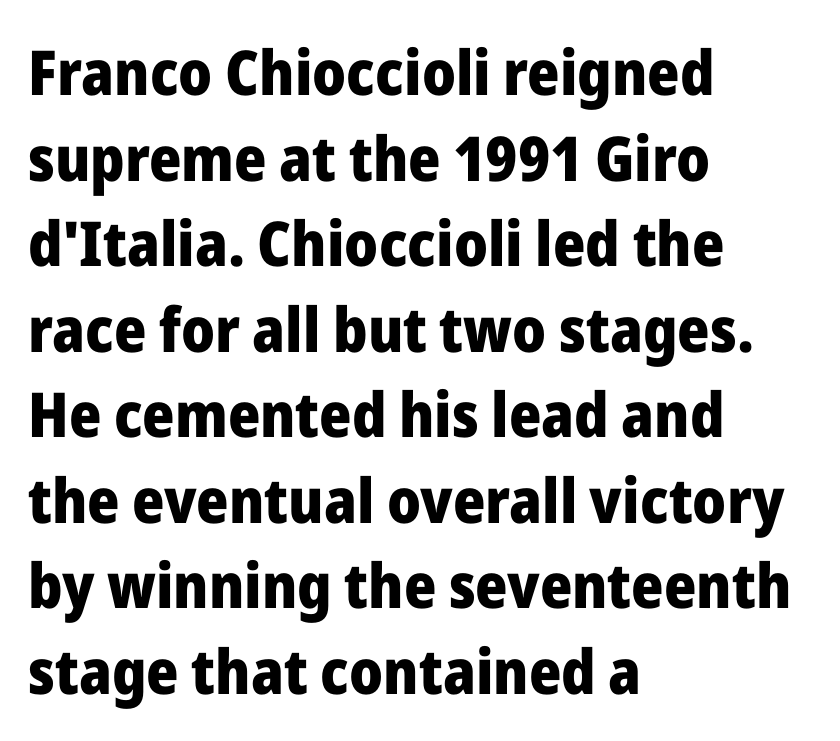
Plain, unruled lines of type. The type sits square on the baseline with zero lean. This block has exactly the height ordinary leading produces. The face used here is a sans, in the tradition of grotesques and geometrics. Proportional: the letters do not fall into vertical columns. These lines are set flush left with a ragged right edge.
